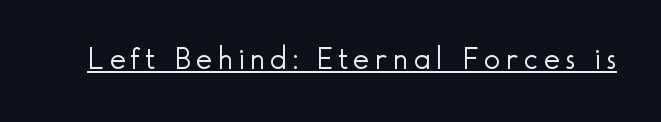
{"serif": "no", "italic": "no", "bold": "no", "weight": "light", "width": "normal", "x_height": "small", "monospaced": "no", "underline": "yes", "glyph_px": 31}
